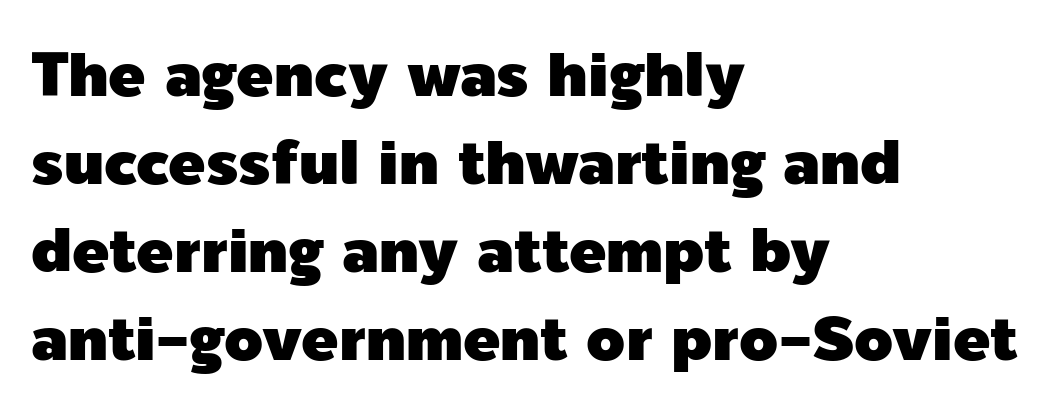
The image shows 62 px sans-serif type, upright; set left-aligned, normal line spacing (1.42x), normal letter spacing, not underlined; a medium x-height.
